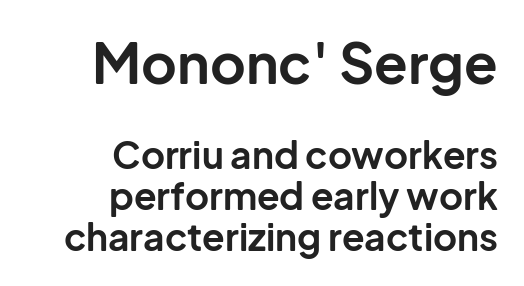
The foot of each line stays bare and open. Nothing unusual about the tracking: characters are spaced as the font intends. Spacing verdict: proportional, widths tailored to each character. Whoever set this chose condensed vertical rhythm over breathing room. Nope, no serifs anywhere on these letters. Strokes here are thick enough to call this a true bold.
